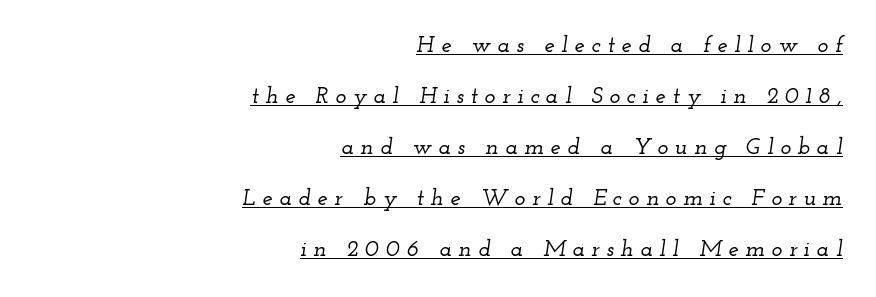
{"italic": "yes", "lean": "right", "slant_degrees": 12, "underline": "yes", "align": "right", "line_spacing": "loose", "line_spacing_ratio": 2.22, "letter_spacing": "wide", "letter_spacing_em": 0.29, "glyph_px": 23}
